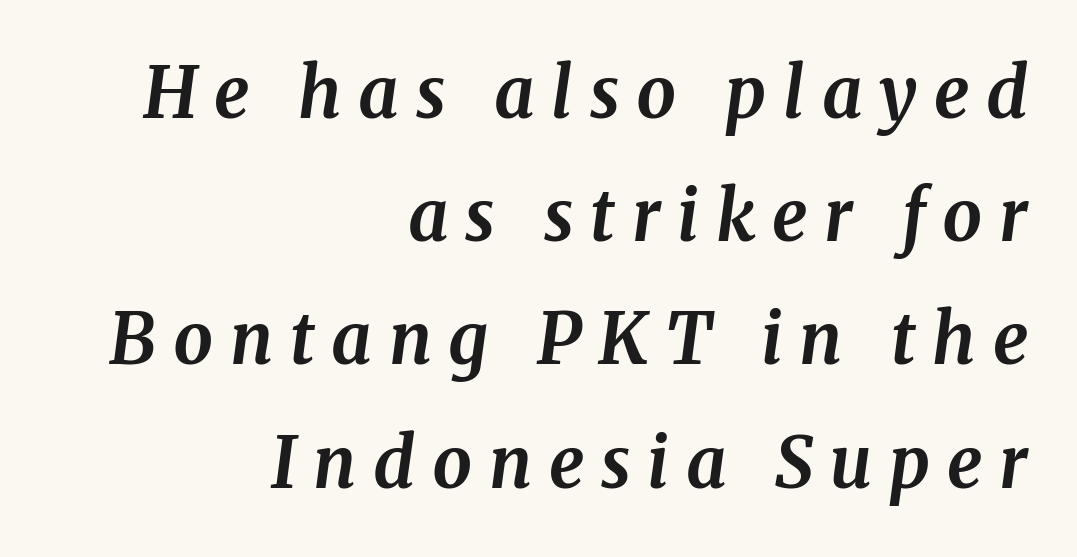
The image shows 70 px bold serif type, italic (leaning right); set right-aligned, line spacing 1.76x, unusually wide letter spacing (+0.24 em), not underlined; medium stroke contrast and a medium x-height.
